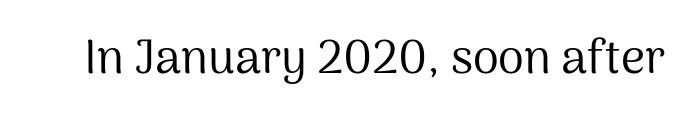
Q: Is the text bold? A: No.
Q: Is the text italic (slanted)? A: No, it is upright.
Q: Is the typeface a serif or a sans-serif typeface? A: Sans-serif.
Q: Is the text underlined? A: No.
Q: Is the spacing between letters normal or unusually wide? A: Normal.
Q: Width (condensed, normal, or wide)? A: Normal.
Q: Stroke contrast? A: Medium.
Q: x-height? A: Medium.
Q: Monospaced? A: No.
